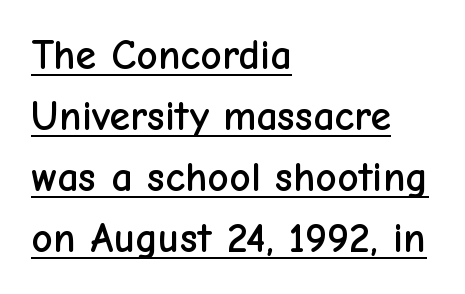
The image shows 42 px sans-serif type, upright; set left-aligned, normal line spacing (1.45x), normal letter spacing, underlined; low stroke contrast and a medium x-height.
